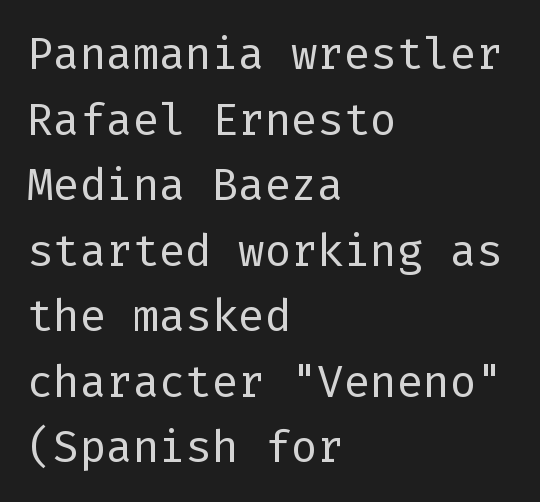
{"serif": "no", "italic": "no", "bold": "no", "weight": "regular", "width": "normal", "stroke_contrast": "low", "x_height": "medium", "underline": "no", "align": "left", "line_spacing": "normal", "line_spacing_ratio": 1.49, "letter_spacing": "normal", "letter_spacing_em": 0.0, "glyph_px": 44}
